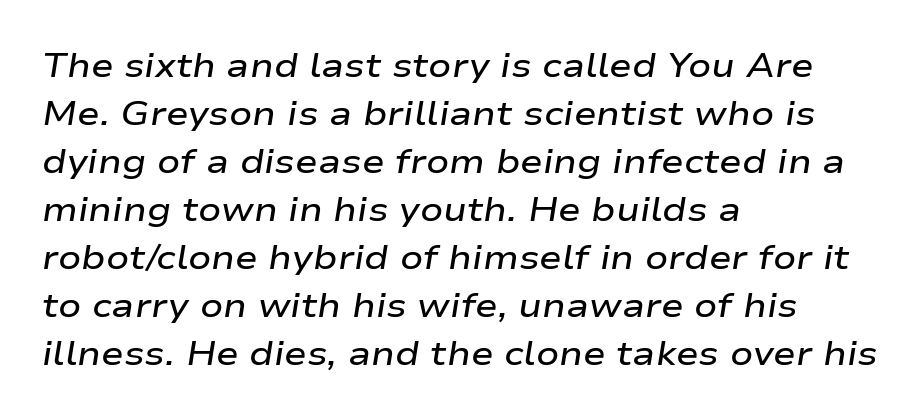
The image shows 34 px semibold, wide type, italic (leaning right); set left-aligned, normal line spacing (1.41x), normal letter spacing, not underlined; low stroke contrast and a medium x-height.
